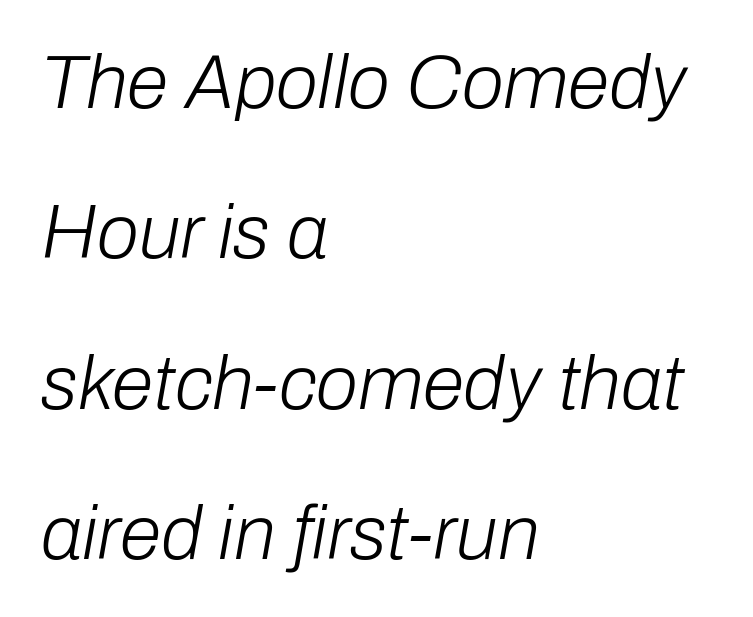
The image shows 76 px light type, italic (leaning right); set left-aligned, loose line spacing (1.98x), normal letter spacing, not underlined; low stroke contrast and a medium x-height.
